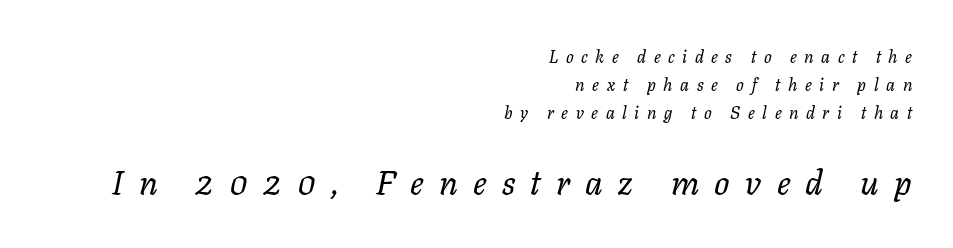
Q: Is the text bold? A: No.
Q: Is the text italic (slanted)? A: Yes, it leans right by about 11 degrees.
Q: Is the text underlined? A: No.
Q: How is the paragraph aligned? A: Right-aligned.
Q: Is the spacing between letters normal or unusually wide? A: Unusually wide.
Q: Is the spacing between lines tight, normal or loose? A: Normal.
Q: Which block of text is set in a larger size, the first (top) or the second (bottom)? A: The second (bottom) one.
Q: Width (condensed, normal, or wide)? A: Normal.
Q: Stroke contrast? A: Low.
Q: x-height? A: Medium.
Q: Monospaced? A: No.
